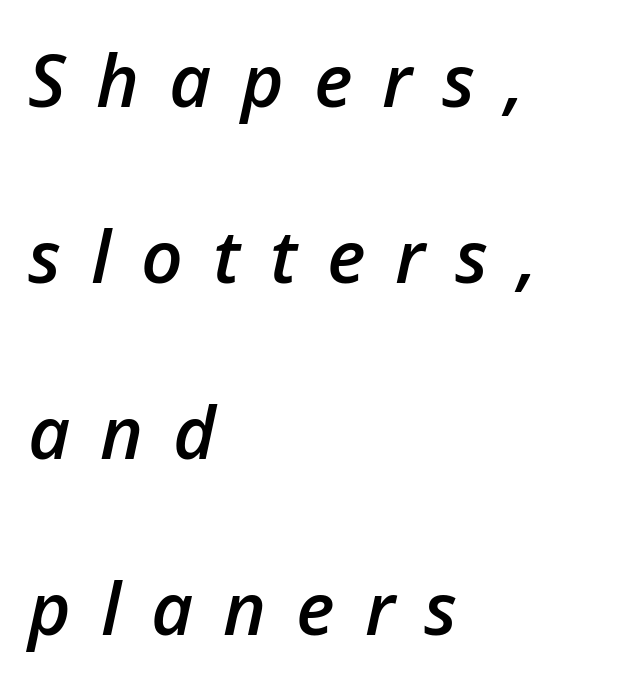
The image shows 73 px semibold type, italic (leaning right); set left-aligned, loose line spacing (2.41x), unusually wide letter spacing (+0.41 em), not underlined; low stroke contrast and a medium x-height.
